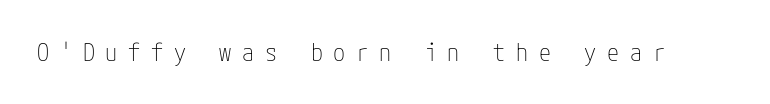
{"italic": "no", "bold": "no", "underline": "no", "letter_spacing": "wide", "letter_spacing_em": 0.45, "glyph_px": 24}
